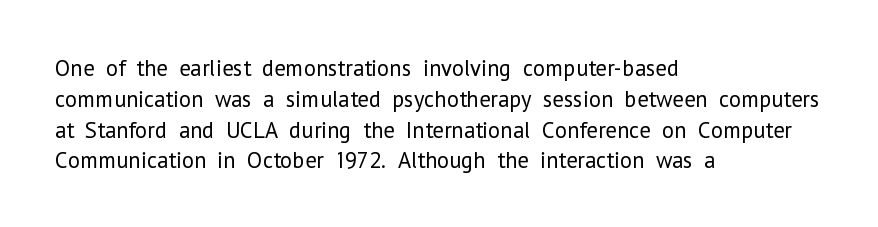
Descenders are the only things crossing below the line. The font sits on the lighter half of the weight spectrum, regular included. Does the copy run flush right? No — it runs flush left. Vertically, the passage feels balanced, rows spaced as you'd expect.
